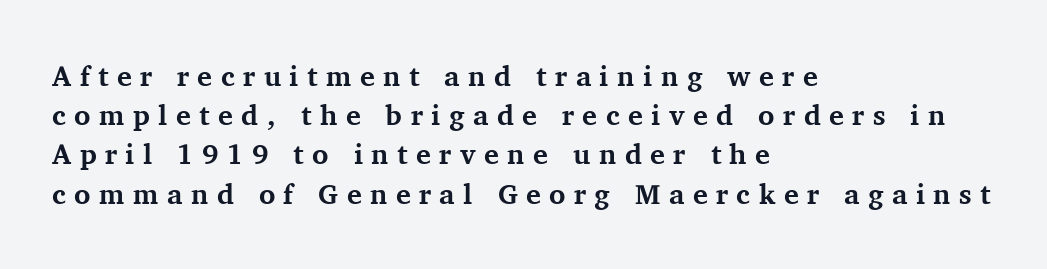
Q: Is the text bold? A: Yes.
Q: Is the text italic (slanted)? A: No, it is upright.
Q: Is the typeface a serif or a sans-serif typeface? A: Serif.
Q: Is the text underlined? A: No.
Q: How is the paragraph aligned? A: Left-aligned.
Q: Is the spacing between letters normal or unusually wide? A: Unusually wide.
Q: Is the spacing between lines tight, normal or loose? A: Normal.
Q: Width (condensed, normal, or wide)? A: Normal.
Q: Stroke contrast? A: Medium.
Q: x-height? A: Medium.
Q: Monospaced? A: No.
